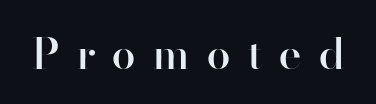
Q: Is the text bold? A: Semi-bold.
Q: Is the text italic (slanted)? A: No, it is upright.
Q: Is the typeface a serif or a sans-serif typeface? A: Sans-serif.
Q: Is the text underlined? A: No.
Q: Is the spacing between letters normal or unusually wide? A: Unusually wide.
Q: Width (condensed, normal, or wide)? A: Normal.
Q: Stroke contrast? A: High.
Q: x-height? A: Small.
Q: Monospaced? A: No.
